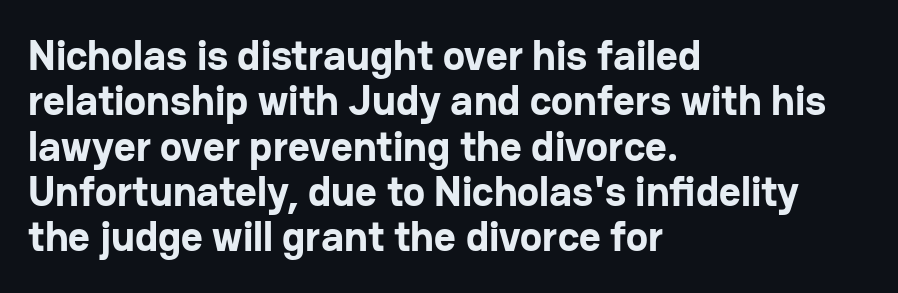
{"serif": "no", "italic": "no", "bold": "yes", "weight": "bold", "width": "normal", "stroke_contrast": "low", "x_height": "medium", "monospaced": "no", "underline": "no", "align": "left", "line_spacing": "tight", "line_spacing_ratio": 1.08, "letter_spacing": "normal", "letter_spacing_em": 0.0, "glyph_px": 42}
